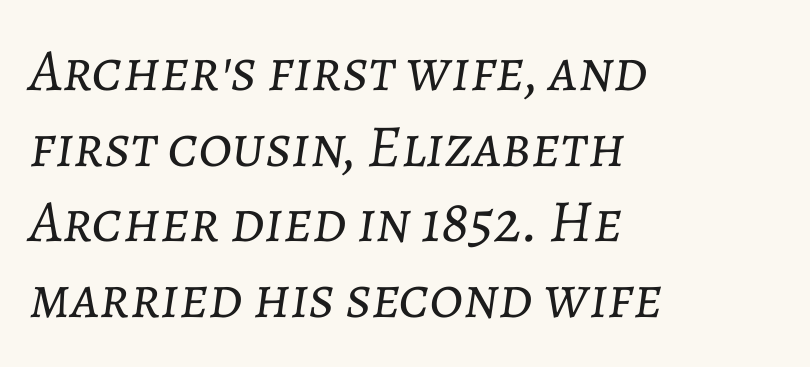
Q: Is the text bold? A: No.
Q: Is the text italic (slanted)? A: Yes, it leans right by about 7 degrees.
Q: Is the text underlined? A: No.
Q: How is the paragraph aligned? A: Left-aligned.
Q: Is the spacing between letters normal or unusually wide? A: Normal.
Q: Is the spacing between lines tight, normal or loose? A: Normal.
Q: Width (condensed, normal, or wide)? A: Normal.
Q: Stroke contrast? A: Low.
Q: x-height? A: Medium.
Q: Monospaced? A: No.
